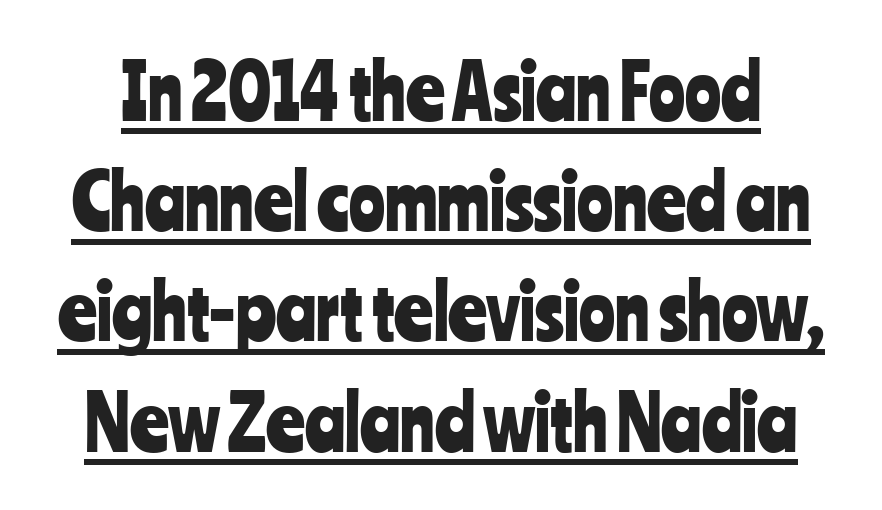
This rendering employs a face without finishing strokes, i.e., a sans-serif. In designer terms, the underline attribute is active on this setting. The face used here is proportionally spaced, like ordinary book or web type. Normally led — the rows are evenly, conventionally spaced. Letter spacing: default. If you drew a line through each stem, it would be perfectly vertical.
